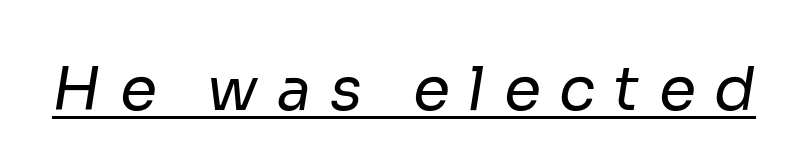
Nothing heavy about these letters — not bold at all. Honestly, the underline is the first thing you notice here. Students, note that the glyphs here are deliberately spaced far apart. You can tell from the bare stems that sans-serif type was used. The rendering uses natural spacing where letterforms have individual widths.
